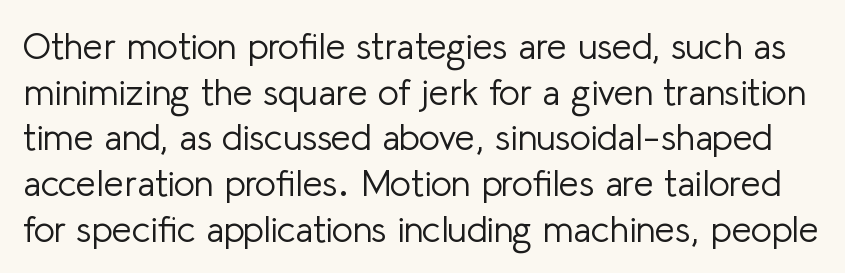
{"serif": "no", "italic": "no", "bold": "no", "weight": "light", "width": "normal", "stroke_contrast": "low", "x_height": "medium", "monospaced": "no", "underline": "no", "line_spacing": "normal", "line_spacing_ratio": 1.27, "letter_spacing": "normal", "letter_spacing_em": 0.0, "glyph_px": 36}
